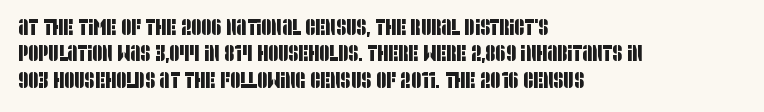
Q: Is the text underlined? A: No.
Q: How is the paragraph aligned? A: Left-aligned.
Q: Is the spacing between letters normal or unusually wide? A: Normal.
